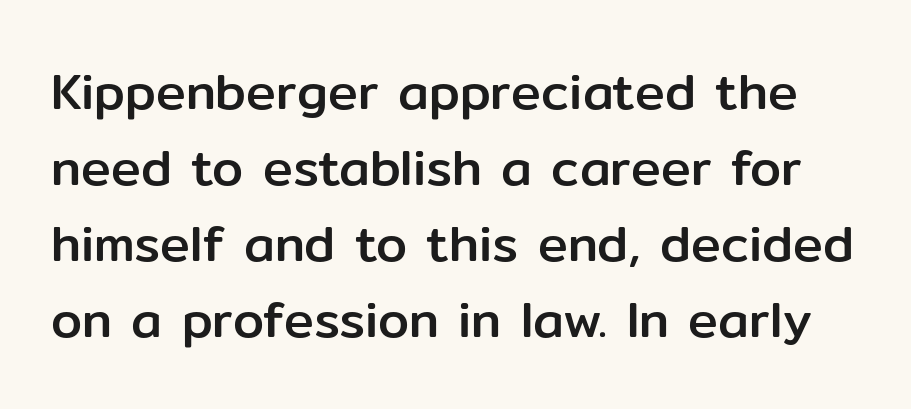
The image shows 50 px sans-serif type, upright; set normal line spacing (1.52x), normal letter spacing, not underlined; low stroke contrast and a medium x-height.
